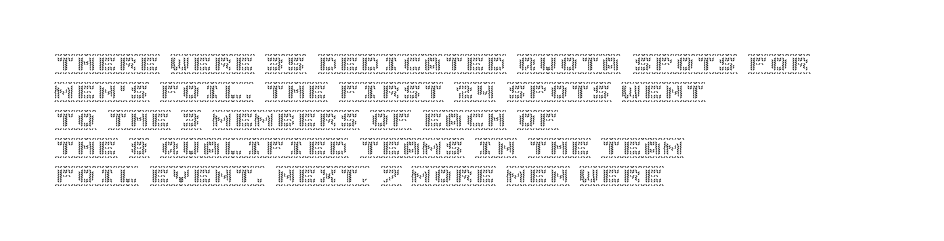
Q: Is the text italic (slanted)? A: No, it is upright.
Q: Is the text underlined? A: No.
Q: How is the paragraph aligned? A: Left-aligned.
Q: Is the spacing between letters normal or unusually wide? A: Normal.
Q: Is the spacing between lines tight, normal or loose? A: Normal.
